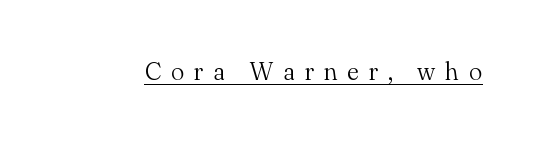
The image shows 25 px text type, upright; set unusually wide letter spacing (+0.39 em), underlined.
